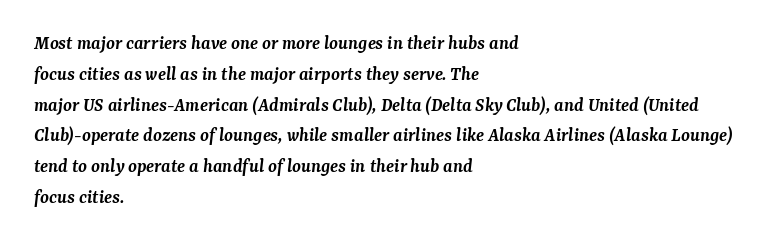
Notice how descenders clear the ascenders below comfortably — that's standard leading. What stands out about the letter spacing? Nothing — it is the standard amount. Caption: multi-line text, flush left, ragged right. Italic: yes, the glyphs are oblique.
